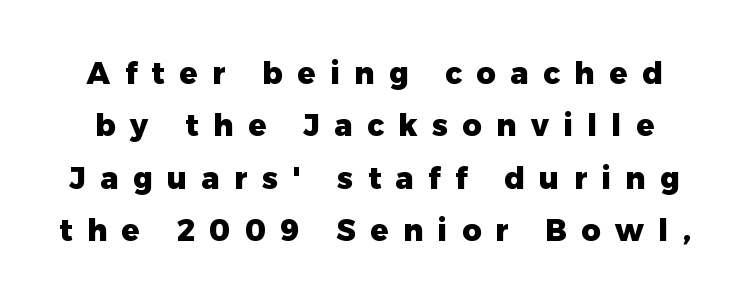
Q: Is the text bold? A: Yes.
Q: Is the text italic (slanted)? A: No, it is upright.
Q: Is the typeface a serif or a sans-serif typeface? A: Sans-serif.
Q: Is the text underlined? A: No.
Q: Is the spacing between letters normal or unusually wide? A: Unusually wide.
Q: Width (condensed, normal, or wide)? A: Normal.
Q: Stroke contrast? A: Low.
Q: x-height? A: Medium.
Q: Monospaced? A: No.
